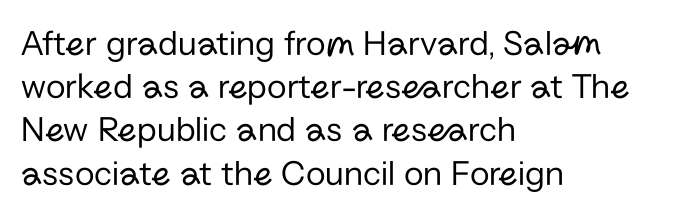
Q: Is the text bold? A: No.
Q: Is the text italic (slanted)? A: No, it is upright.
Q: Is the typeface a serif or a sans-serif typeface? A: Sans-serif.
Q: Is the text underlined? A: No.
Q: How is the paragraph aligned? A: Left-aligned.
Q: Is the spacing between letters normal or unusually wide? A: Normal.
Q: Width (condensed, normal, or wide)? A: Normal.
Q: Stroke contrast? A: Low.
Q: x-height? A: Medium.
Q: Monospaced? A: No.
